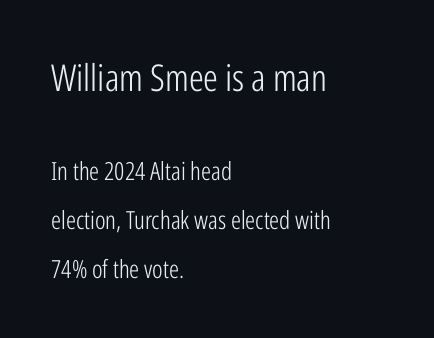
The image shows 37 px light, condensed sans-serif type, upright; set left-aligned, loose line spacing (1.96x), normal letter spacing, not underlined; the first (top) block is 1.48x larger; low stroke contrast and a medium x-height.
